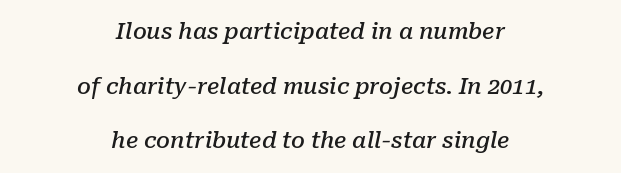
{"italic": "yes", "lean": "right", "slant_degrees": 10, "bold": "semi", "underline": "no", "align": "center", "line_spacing": "loose", "line_spacing_ratio": 2.48, "letter_spacing": "normal", "letter_spacing_em": 0.0, "glyph_px": 22}
